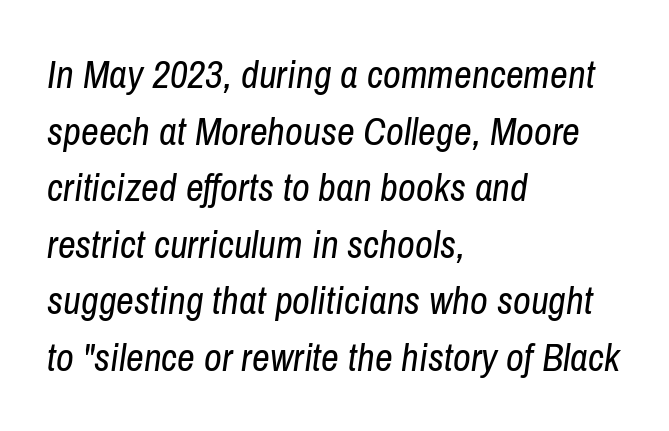
Q: Is the text bold? A: No.
Q: Is the text italic (slanted)? A: Yes, it leans right by about 8 degrees.
Q: Is the text underlined? A: No.
Q: How is the paragraph aligned? A: Left-aligned.
Q: Is the spacing between letters normal or unusually wide? A: Normal.
Q: Is the spacing between lines tight, normal or loose? A: Normal.
Q: Width (condensed, normal, or wide)? A: Condensed.
Q: Stroke contrast? A: Low.
Q: x-height? A: Medium.
Q: Monospaced? A: No.
